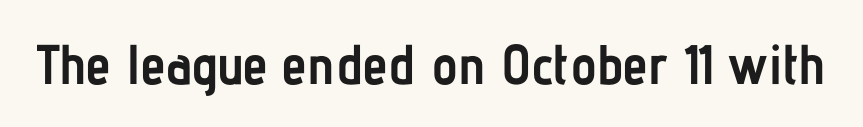
{"serif": "no", "italic": "no", "bold": "yes", "weight": "semibold", "width": "condensed", "stroke_contrast": "low", "x_height": "medium", "monospaced": "no", "underline": "no", "letter_spacing": "normal", "letter_spacing_em": 0.0, "glyph_px": 56}
